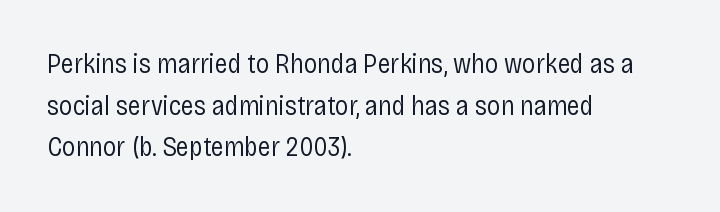
This sample uses an upright cut, with every glyph sitting square on the baseline. Lines of text with bare space underneath. The setting favours the left margin, as ordinary paragraphs usually do. Leading: standard. The typesetting does not lean heavy: it is not bold. You could call the tracking neutral — neither tight nor loose.
